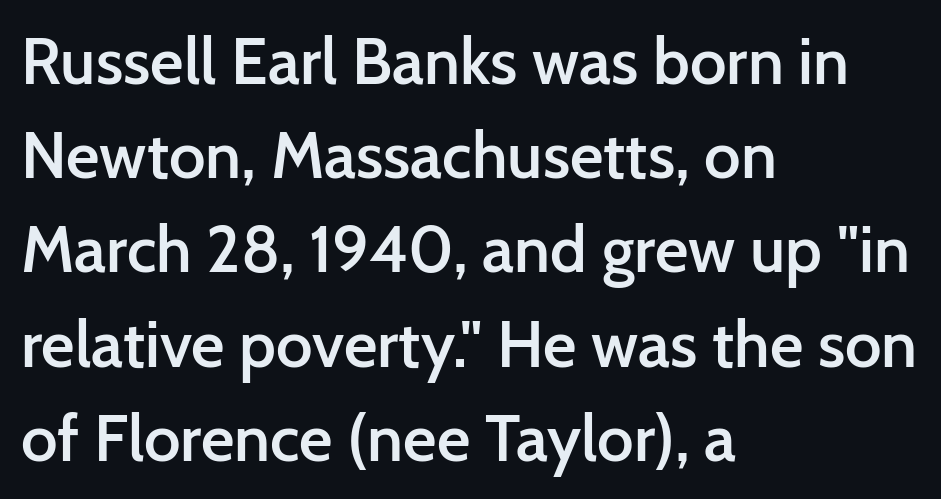
Q: Is the text bold? A: Semi-bold.
Q: Is the text italic (slanted)? A: No, it is upright.
Q: Is the typeface a serif or a sans-serif typeface? A: Sans-serif.
Q: Is the text underlined? A: No.
Q: How is the paragraph aligned? A: Left-aligned.
Q: Is the spacing between letters normal or unusually wide? A: Normal.
Q: Is the spacing between lines tight, normal or loose? A: Normal.
Q: Width (condensed, normal, or wide)? A: Normal.
Q: Stroke contrast? A: Low.
Q: x-height? A: Medium.
Q: Monospaced? A: No.
